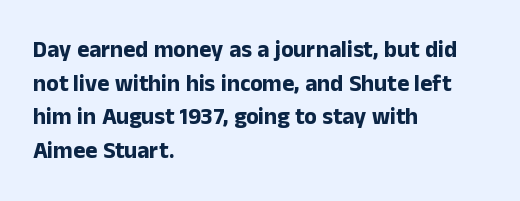
Each line starts at the same left margin while the right side varies. One glance says typical: line gaps are just what's usual. Nope, not italic — everything's standing straight. Plenty of ink on the page — the face is bold.
